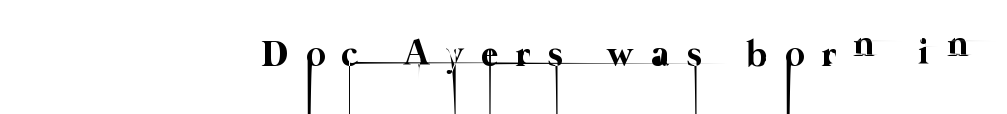
In terms of letterspacing, this is a distinctly airy, spread setting. These lines are rendered in a variable-pitch font. The typeface has the unassuming heft of standard copy or less. The area under the type is left untouched.
